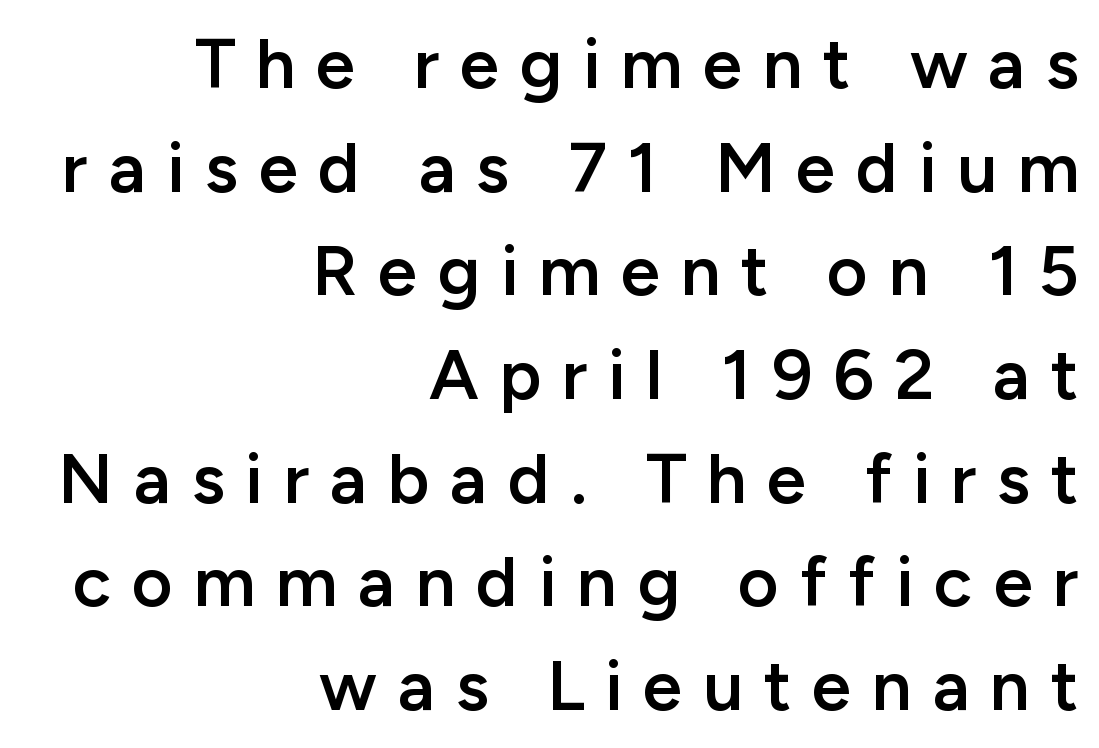
Does the type have serifs? No, each stem ends abruptly. In terms of weight, the rendering is demibold, just under bold. Ascenders rise straight up at ninety degrees. The area under the type is left untouched.
